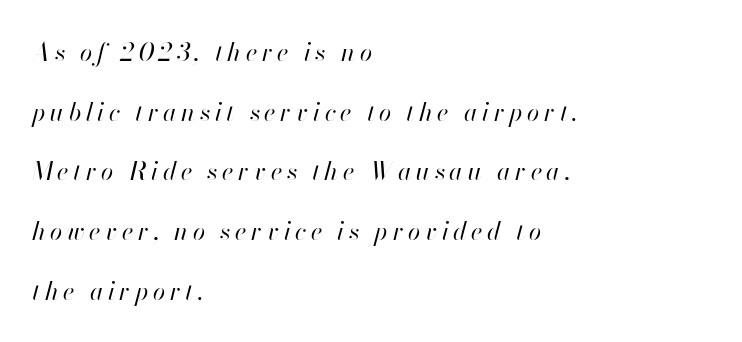
Q: Is the text bold? A: No.
Q: Is the text italic (slanted)? A: Yes, it leans right by about 13 degrees.
Q: Is the text underlined? A: No.
Q: How is the paragraph aligned? A: Left-aligned.
Q: Is the spacing between lines tight, normal or loose? A: Loose.
